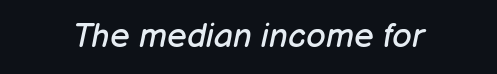
Think standard paragraph weight, or any step lighter than that. Proportional: the letters do not fall into vertical columns. Plain, unruled lines of type. Observe the ordinary spacing: letters are neighbours, not strangers. It's the slanting kind of type.
